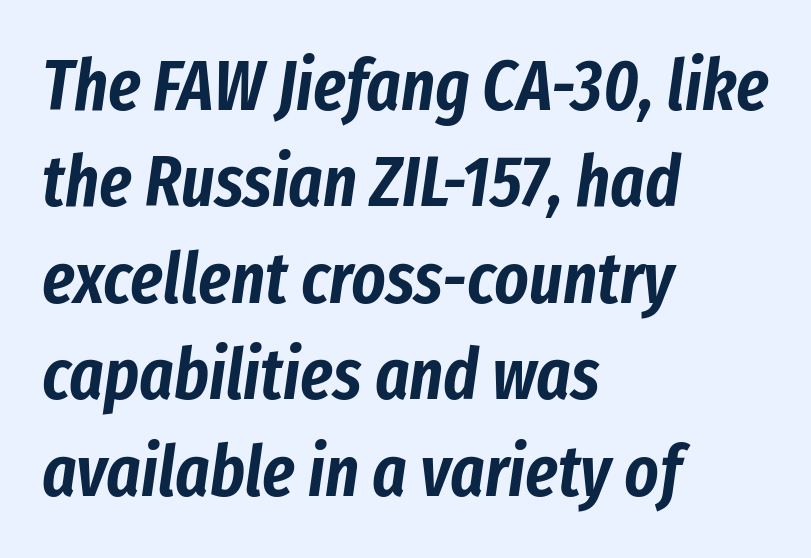
Q: Is the text italic (slanted)? A: Yes, it leans right by about 8 degrees.
Q: Is the text underlined? A: No.
Q: How is the paragraph aligned? A: Left-aligned.
Q: Is the spacing between letters normal or unusually wide? A: Normal.
Q: Is the spacing between lines tight, normal or loose? A: Normal.
Q: Width (condensed, normal, or wide)? A: Condensed.
Q: Stroke contrast? A: Low.
Q: x-height? A: Medium.
Q: Monospaced? A: No.
